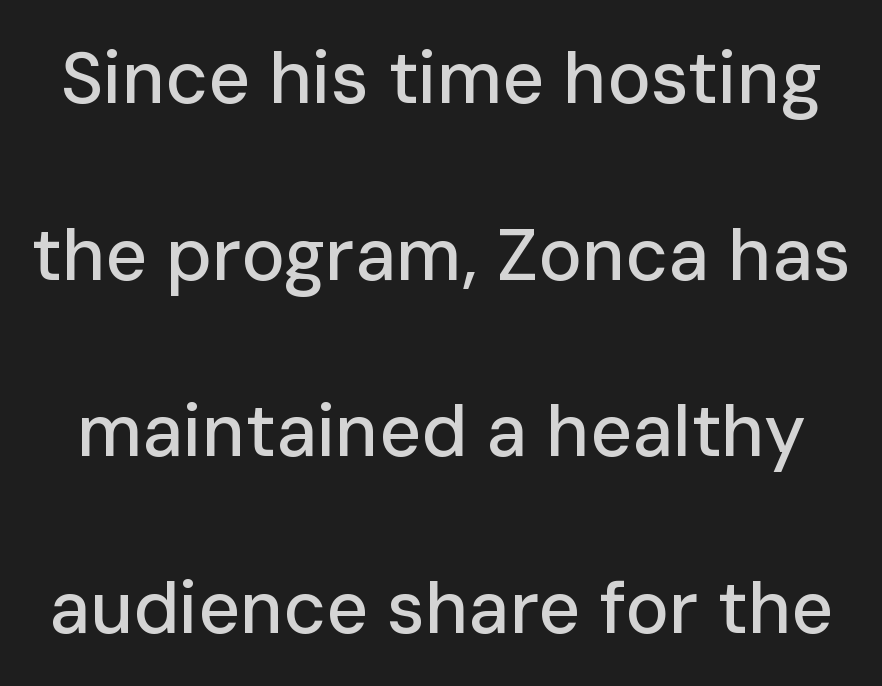
The image shows 73 px sans-serif type, upright; set loose line spacing (2.42x), normal letter spacing, not underlined; low stroke contrast and a medium x-height.
